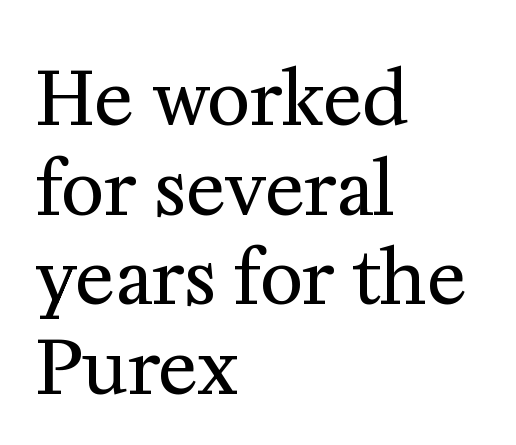
The image shows 74 px regular-weight serif type, upright; set left-aligned, line spacing 1.21x, normal letter spacing, not underlined; medium stroke contrast and a medium x-height.
